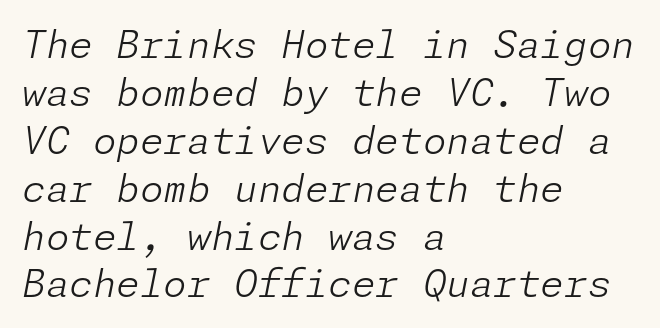
{"italic": "yes", "lean": "right", "slant_degrees": 11, "bold": "no", "weight": "light", "width": "normal", "stroke_contrast": "low", "x_height": "medium", "underline": "no", "align": "left", "line_spacing": "normal", "line_spacing_ratio": 1.26, "letter_spacing": "normal", "letter_spacing_em": 0.0, "glyph_px": 38}
